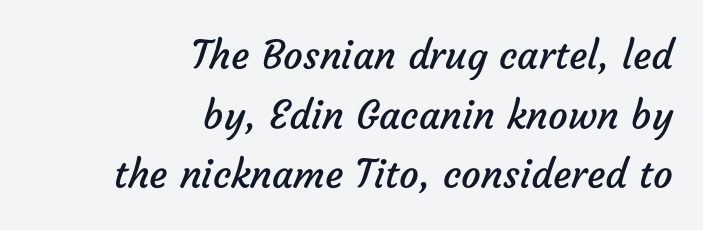
Q: Is the text bold? A: No.
Q: Is the typeface a serif or a sans-serif typeface? A: Sans-serif.
Q: Is the text underlined? A: No.
Q: How is the paragraph aligned? A: Right-aligned.
Q: Is the spacing between letters normal or unusually wide? A: Normal.
Q: Is the spacing between lines tight, normal or loose? A: Normal.
Q: Width (condensed, normal, or wide)? A: Normal.
Q: Stroke contrast? A: Low.
Q: x-height? A: Medium.
Q: Monospaced? A: No.
